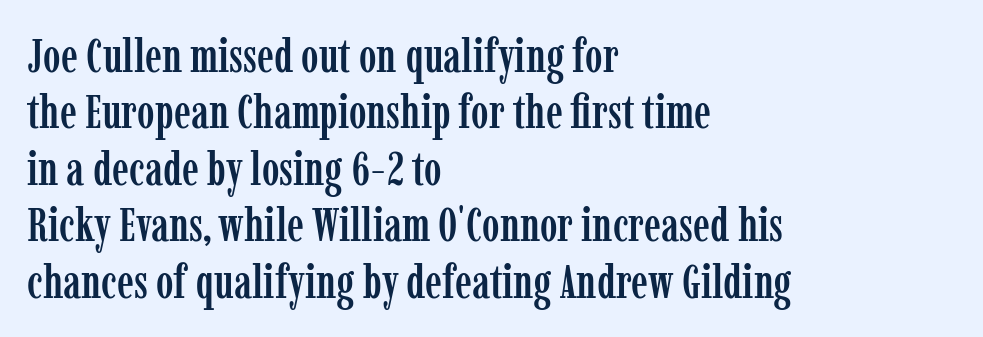
The image shows 47 px condensed serif type, upright; set left-aligned, line spacing 1.2x, normal letter spacing, not underlined; low stroke contrast and a medium x-height.
